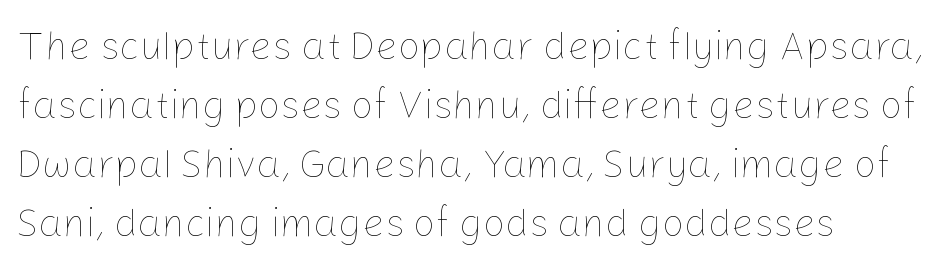
Q: Is the text bold? A: No.
Q: Is the text italic (slanted)? A: No, it is upright.
Q: Is the text underlined? A: No.
Q: How is the paragraph aligned? A: Left-aligned.
Q: Is the spacing between letters normal or unusually wide? A: Normal.
Q: Is the spacing between lines tight, normal or loose? A: Normal.
Q: Width (condensed, normal, or wide)? A: Normal.
Q: Stroke contrast? A: Low.
Q: x-height? A: Medium.
Q: Monospaced? A: No.
